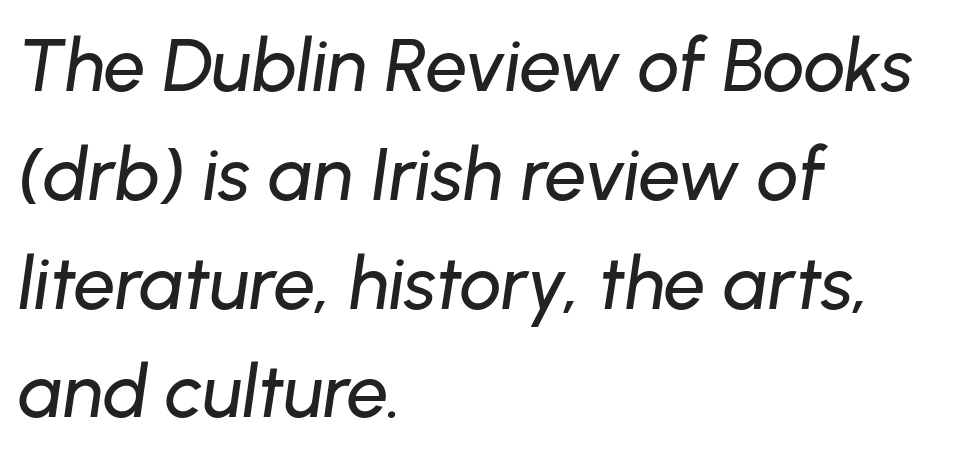
{"italic": "yes", "lean": "right", "slant_degrees": 8, "width": "normal", "stroke_contrast": "low", "x_height": "medium", "monospaced": "no", "underline": "no", "align": "left", "line_spacing": "normal", "line_spacing_ratio": 1.47, "letter_spacing": "normal", "letter_spacing_em": 0.0, "glyph_px": 74}
